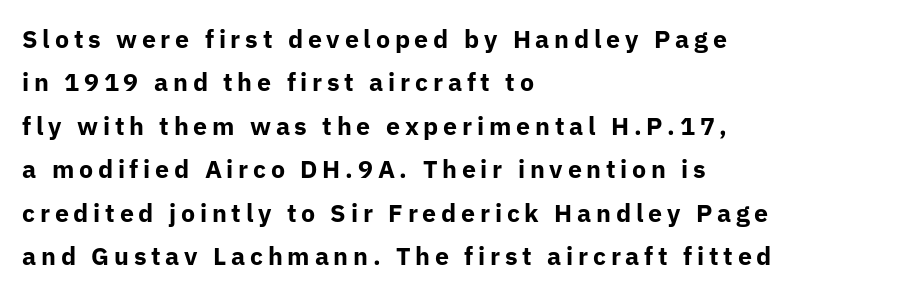
The image shows 25 px bold type, upright; set left-aligned, line spacing 1.74x, not underlined.
